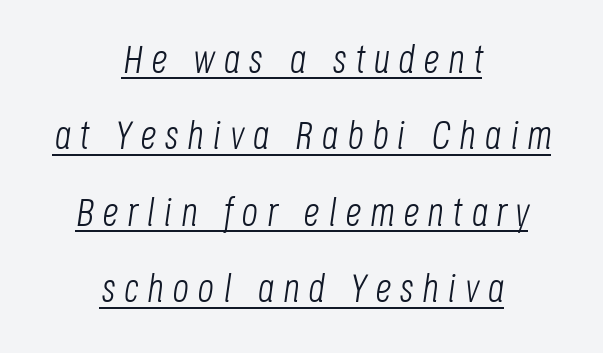
Q: Is the text bold? A: No.
Q: Is the text italic (slanted)? A: Yes, it leans right by about 8 degrees.
Q: Is the text underlined? A: Yes.
Q: How is the paragraph aligned? A: Centered.
Q: Is the spacing between letters normal or unusually wide? A: Unusually wide.
Q: Is the spacing between lines tight, normal or loose? A: Loose.
Q: Width (condensed, normal, or wide)? A: Condensed.
Q: Stroke contrast? A: Low.
Q: x-height? A: Large.
Q: Monospaced? A: No.
